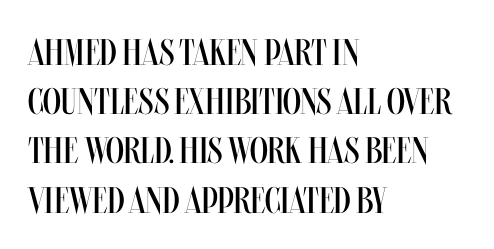
{"italic": "no", "bold": "no", "weight": "regular", "width": "condensed", "stroke_contrast": "medium", "x_height": "large", "monospaced": "no", "underline": "no", "align": "left", "line_spacing": "normal", "line_spacing_ratio": 1.33, "letter_spacing": "normal", "letter_spacing_em": 0.0, "glyph_px": 37}
